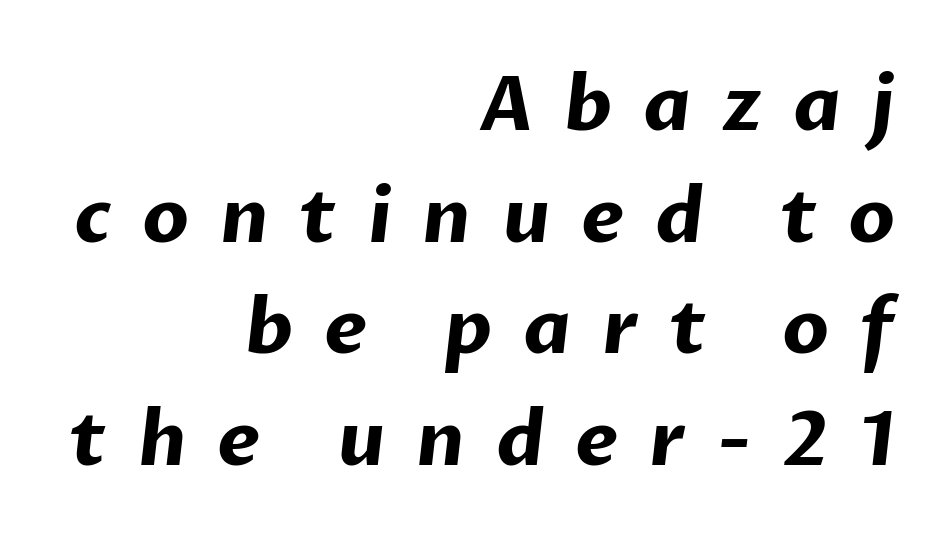
{"serif": "no", "bold": "yes", "weight": "bold", "width": "normal", "stroke_contrast": "low", "x_height": "medium", "monospaced": "no", "underline": "no", "align": "right", "line_spacing": "normal", "line_spacing_ratio": 1.49, "letter_spacing": "wide", "letter_spacing_em": 0.41, "glyph_px": 75}
